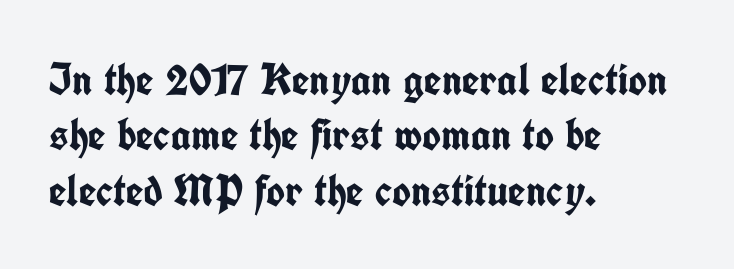
Nope, not italic — everything's standing straight. Reading down the block, your eye returns to a fixed left position each line. The space directly below the letters is spotless. Examine the stroke ends and you'll find no serifs. The horizontal fit of the characters is conventional and even.
